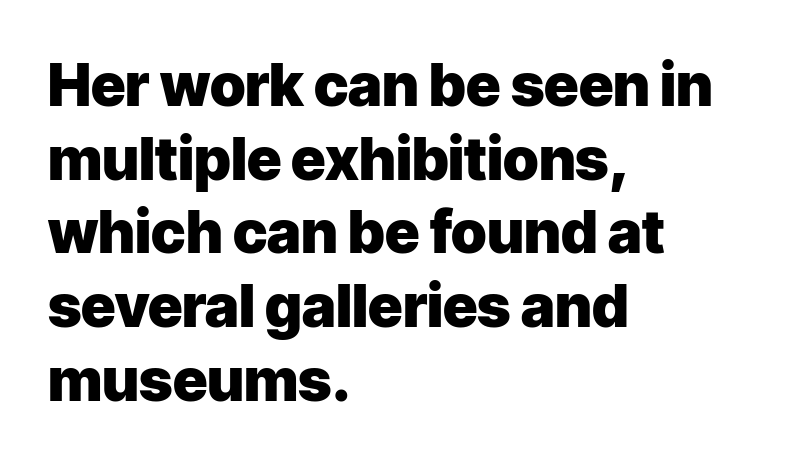
The image shows 59 px heavy sans-serif type, upright; set left-aligned, normal line spacing (1.25x), normal letter spacing, not underlined; low stroke contrast and a medium x-height.
